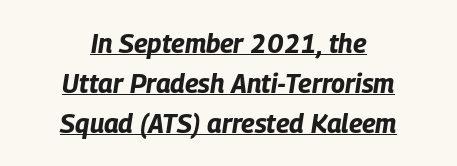
Q: Is the text bold? A: Yes.
Q: Is the text italic (slanted)? A: Yes, it leans right by about 9 degrees.
Q: Is the text underlined? A: Yes.
Q: How is the paragraph aligned? A: Centered.
Q: Is the spacing between letters normal or unusually wide? A: Normal.
Q: Is the spacing between lines tight, normal or loose? A: Normal.
